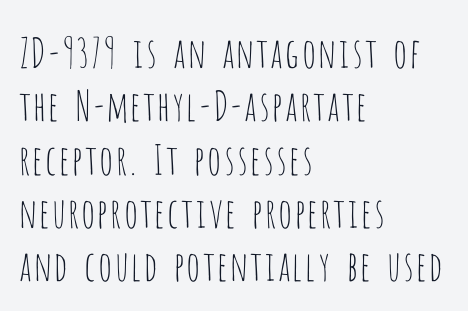
Q: Is the text bold? A: No.
Q: Is the text italic (slanted)? A: No, it is upright.
Q: Is the typeface a serif or a sans-serif typeface? A: Sans-serif.
Q: Is the text underlined? A: No.
Q: How is the paragraph aligned? A: Left-aligned.
Q: Is the spacing between letters normal or unusually wide? A: Normal.
Q: Is the spacing between lines tight, normal or loose? A: Normal.
Q: Width (condensed, normal, or wide)? A: Condensed.
Q: Stroke contrast? A: Low.
Q: x-height? A: Large.
Q: Monospaced? A: No.
